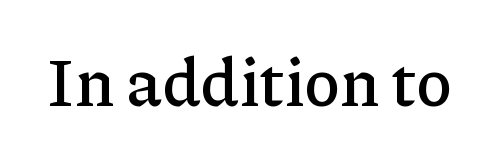
Q: Is the text italic (slanted)? A: No, it is upright.
Q: Is the typeface a serif or a sans-serif typeface? A: Serif.
Q: Is the text underlined? A: No.
Q: Is the spacing between letters normal or unusually wide? A: Normal.
Q: Width (condensed, normal, or wide)? A: Normal.
Q: Stroke contrast? A: Low.
Q: x-height? A: Medium.
Q: Monospaced? A: No.
